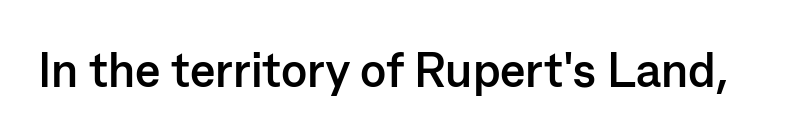
{"serif": "no", "italic": "no", "bold": "yes", "weight": "semibold", "width": "normal", "stroke_contrast": "low", "x_height": "medium", "monospaced": "no", "underline": "no", "letter_spacing": "normal", "letter_spacing_em": 0.0, "glyph_px": 48}
